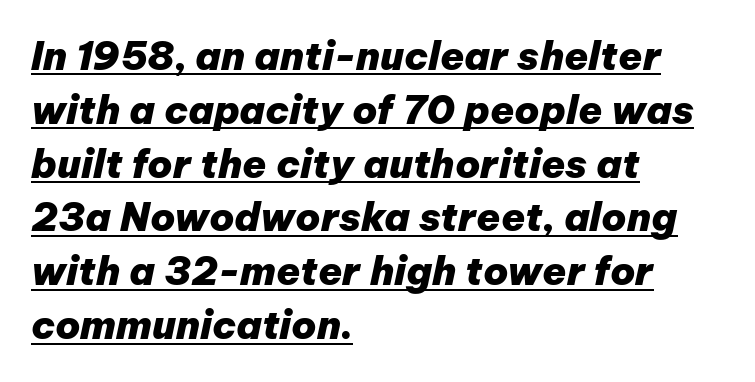
This block has exactly the height ordinary leading produces. You can tell it's italic because the verticals aren't actually vertical. In CSS terms this would be text-align: left. A typesetter would call this zero additional tracking.
